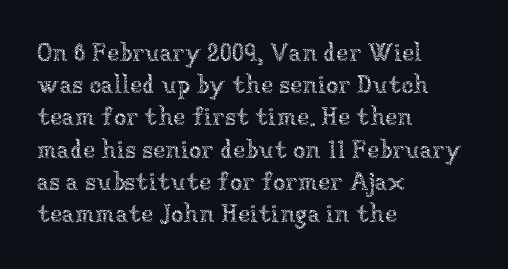
Q: Is the text bold? A: No.
Q: Is the text italic (slanted)? A: No, it is upright.
Q: Is the text underlined? A: No.
Q: How is the paragraph aligned? A: Left-aligned.
Q: Is the spacing between letters normal or unusually wide? A: Normal.
Q: Is the spacing between lines tight, normal or loose? A: Normal.
